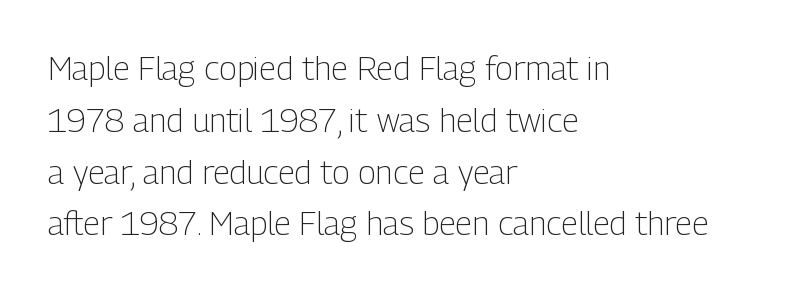
A typesetter would label this face a sans. Only glyphs here, with clear space below each row. Here the glyphs are tracked normally, forming tight word shapes. Notice how the passage keeps a crisp vertical edge on the left only. Rendered with straight, roman letterforms. Compared with typical paragraphs, the rows here are spaced about the same.
